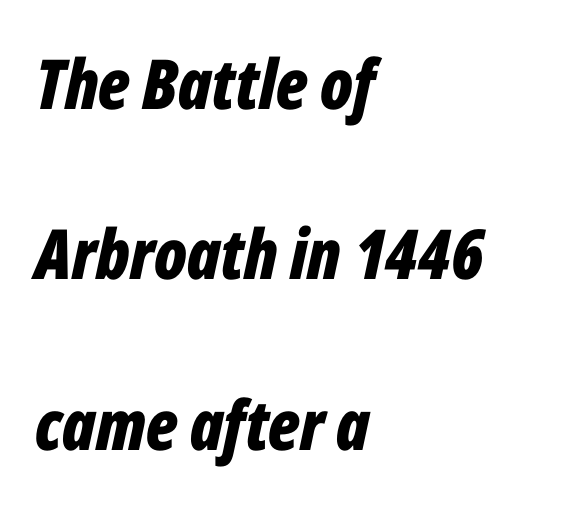
The image shows 69 px bold, condensed type, italic (leaning right); set left-aligned, loose line spacing (2.47x), normal letter spacing, not underlined; low stroke contrast and a medium x-height.
